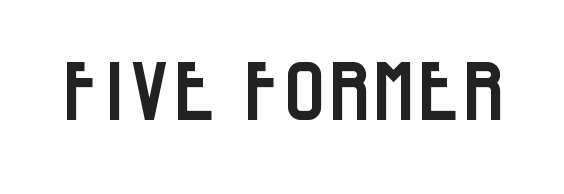
Any mark beneath the type? The region is blank. Does extra space separate the letters? No, they use regular spacing. Posture: straight, roman, zero tilt. The passage shown is typed in a proportional face where columns would drift.
